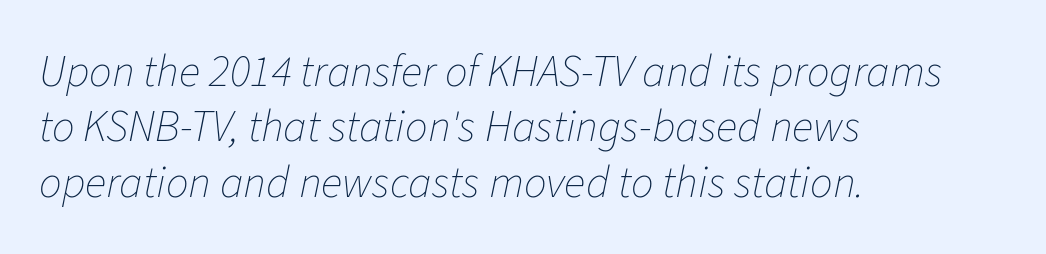
The whole block is typeset with a tilt. One-word summary of the alignment: left. You could call the tracking neutral — neither tight nor loose. Underlining? Definitely not there. Is the type heavy? It reads as light-to-regular instead. Is this a fixed-width face? No — the glyphs have proportional, varying widths.
